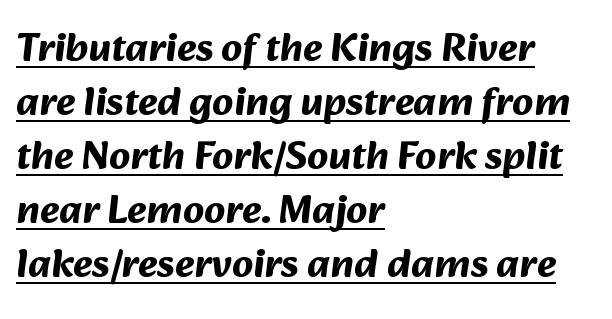
The passage shown has conventional tracking throughout. Notice how the passage keeps a crisp vertical edge on the left only. Looks like regular typesetting: each glyph gets only the width it needs. Each letter's strokes conclude bluntly, with no projecting serifs.
